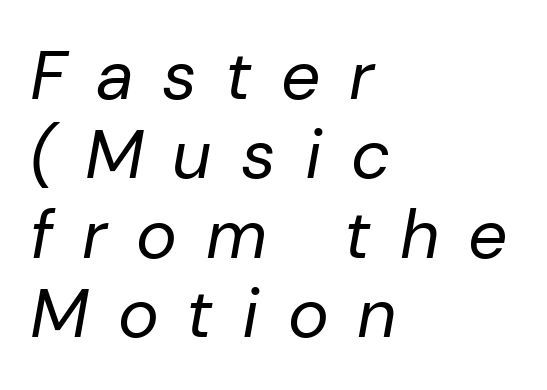
Q: Is the text bold? A: No.
Q: Is the text italic (slanted)? A: Yes, it leans right by about 10 degrees.
Q: Is the text underlined? A: No.
Q: How is the paragraph aligned? A: Left-aligned.
Q: Is the spacing between letters normal or unusually wide? A: Unusually wide.
Q: Is the spacing between lines tight, normal or loose? A: Tight.
Q: Width (condensed, normal, or wide)? A: Normal.
Q: Stroke contrast? A: Low.
Q: x-height? A: Medium.
Q: Monospaced? A: No.
